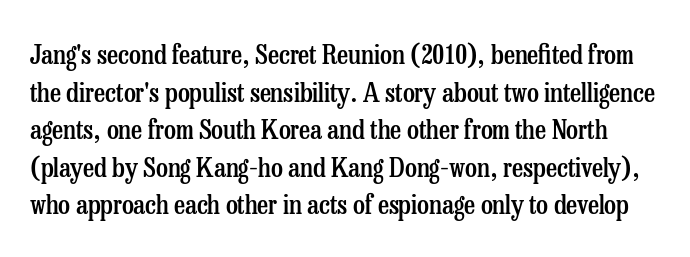
Q: Is the text bold? A: Semi-bold.
Q: Is the text italic (slanted)? A: No, it is upright.
Q: Is the text underlined? A: No.
Q: Is the spacing between letters normal or unusually wide? A: Normal.
Q: Is the spacing between lines tight, normal or loose? A: Normal.
